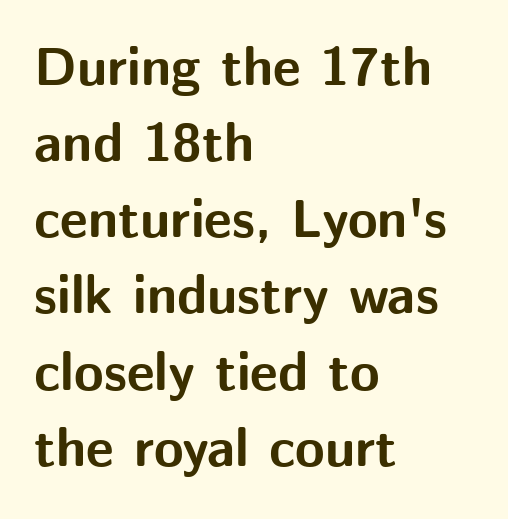
Is this a sans? Yes — the strokes have no serifs. Glyph-to-glyph distance matches everyday printed text. The letters stand straight up with perfectly vertical stems. The rag falls on the right side of this text block.
